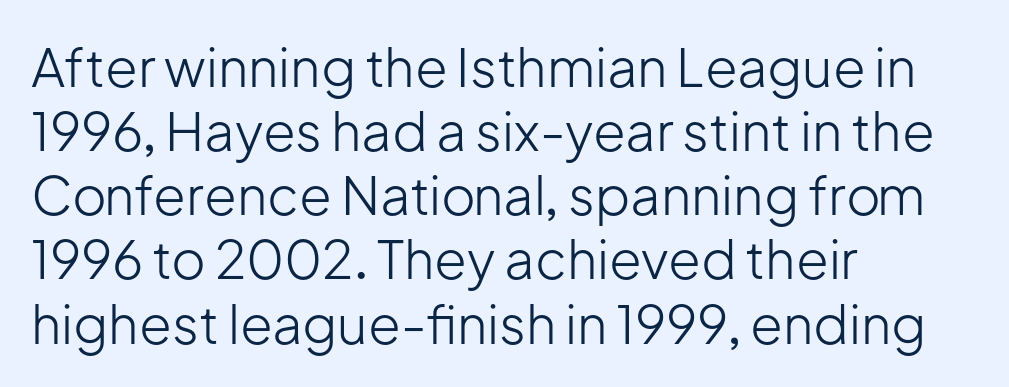
Q: Is the text bold? A: No.
Q: Is the text italic (slanted)? A: No, it is upright.
Q: Is the typeface a serif or a sans-serif typeface? A: Sans-serif.
Q: Is the text underlined? A: No.
Q: How is the paragraph aligned? A: Left-aligned.
Q: Is the spacing between letters normal or unusually wide? A: Normal.
Q: Width (condensed, normal, or wide)? A: Normal.
Q: Stroke contrast? A: Low.
Q: x-height? A: Medium.
Q: Monospaced? A: No.
